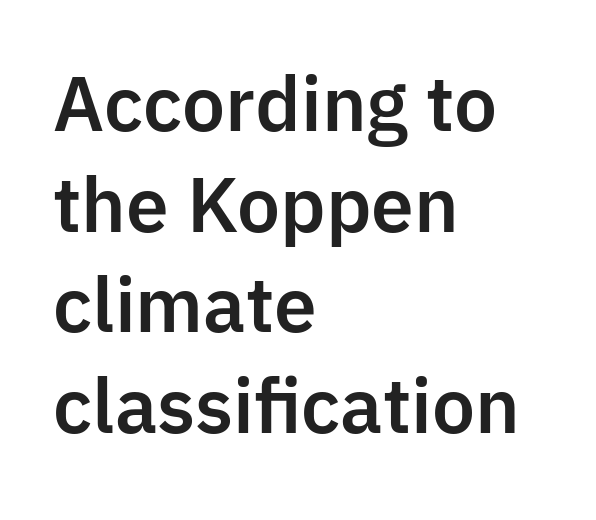
The image shows 73 px sans-serif type, upright; set left-aligned, normal line spacing (1.38x), normal letter spacing, not underlined; low stroke contrast and a medium x-height.
